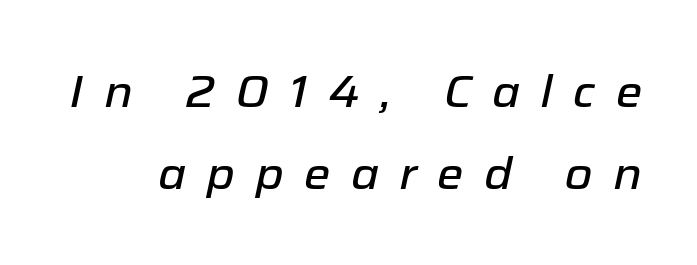
{"italic": "yes", "lean": "right", "slant_degrees": 12, "width": "normal", "stroke_contrast": "low", "x_height": "medium", "monospaced": "no", "underline": "no", "line_spacing_ratio": 1.83, "letter_spacing": "wide", "letter_spacing_em": 0.45, "glyph_px": 45}
